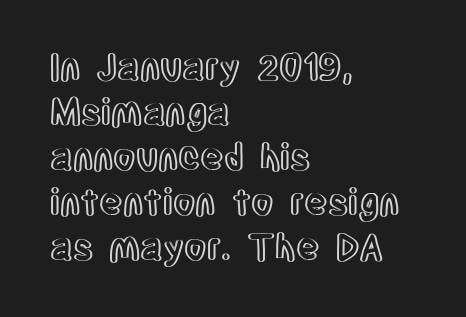
{"italic": "no", "width": "condensed", "x_height": "large", "monospaced": "no", "underline": "no", "align": "left", "line_spacing": "normal", "line_spacing_ratio": 1.25, "letter_spacing": "normal", "letter_spacing_em": 0.0, "glyph_px": 36}
